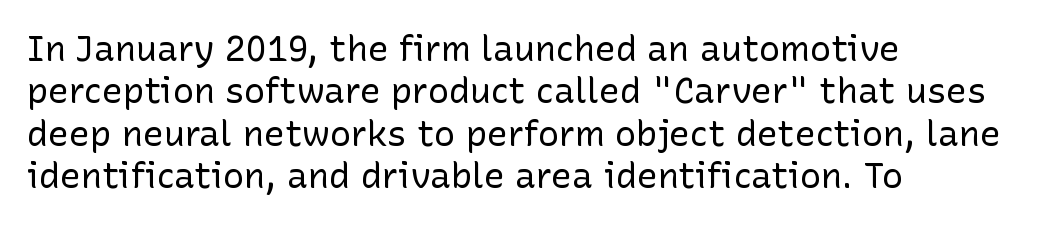
Q: Is the text bold? A: No.
Q: Is the text italic (slanted)? A: No, it is upright.
Q: Is the typeface a serif or a sans-serif typeface? A: Sans-serif.
Q: Is the text underlined? A: No.
Q: How is the paragraph aligned? A: Left-aligned.
Q: Is the spacing between letters normal or unusually wide? A: Normal.
Q: Width (condensed, normal, or wide)? A: Normal.
Q: Stroke contrast? A: Low.
Q: x-height? A: Medium.
Q: Monospaced? A: No.
